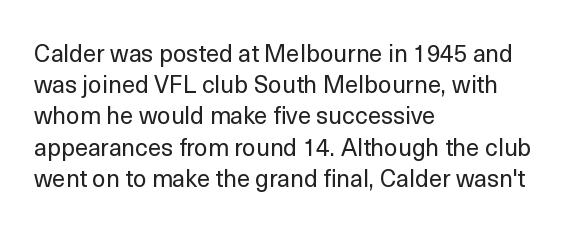
The image shows 24 px text type, upright; set left-aligned, normal line spacing (1.3x), normal letter spacing, not underlined.
